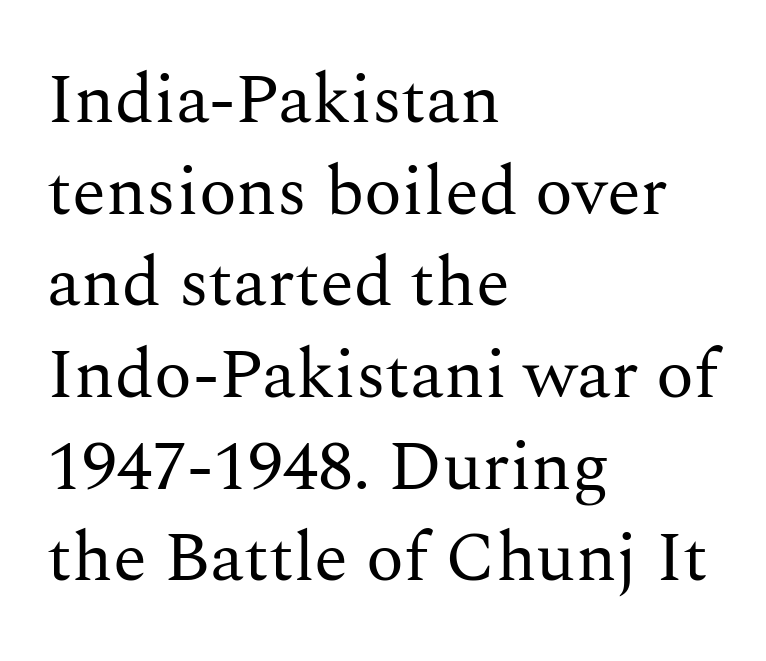
{"serif": "yes", "italic": "no", "bold": "no", "weight": "regular", "width": "normal", "stroke_contrast": "medium", "x_height": "medium", "monospaced": "no", "underline": "no", "align": "left", "line_spacing": "normal", "line_spacing_ratio": 1.31, "letter_spacing": "normal", "letter_spacing_em": 0.0, "glyph_px": 70}
